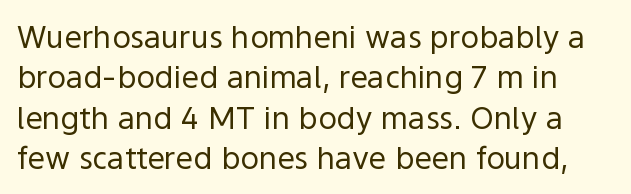
The image shows 31 px regular-weight sans-serif type, upright; set normal line spacing (1.3x), normal letter spacing, not underlined; a medium x-height.
